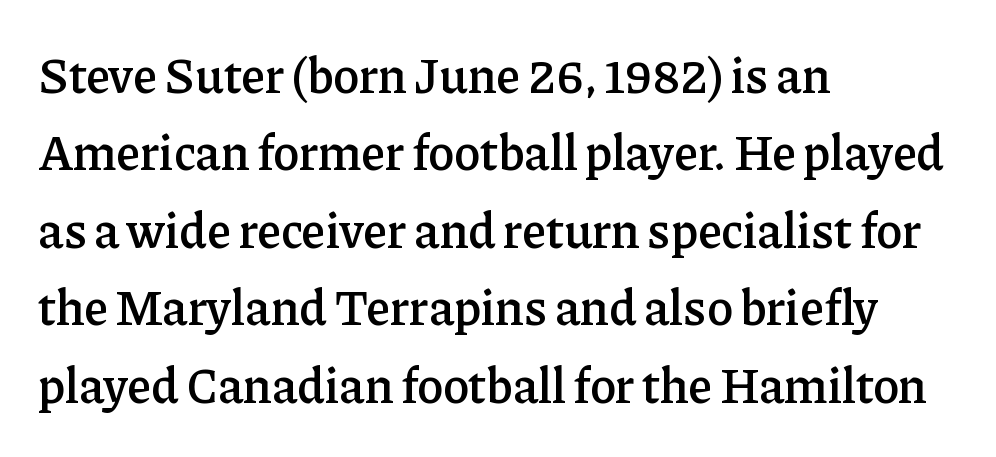
Q: Is the text bold? A: Semi-bold.
Q: Is the text italic (slanted)? A: No, it is upright.
Q: Is the typeface a serif or a sans-serif typeface? A: Serif.
Q: Is the text underlined? A: No.
Q: How is the paragraph aligned? A: Left-aligned.
Q: Is the spacing between letters normal or unusually wide? A: Normal.
Q: Is the spacing between lines tight, normal or loose? A: Normal.
Q: Width (condensed, normal, or wide)? A: Normal.
Q: Stroke contrast? A: Low.
Q: x-height? A: Medium.
Q: Monospaced? A: No.
